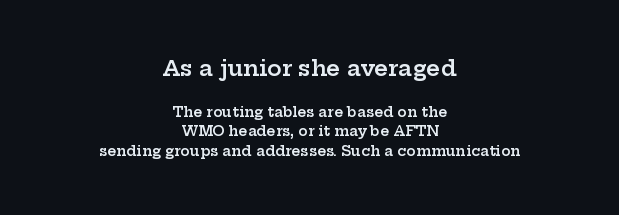
The image shows 22 px text type, upright; set centered, normal line spacing (1.41x), normal letter spacing, not underlined; the first (top) block is 1.57x larger.
